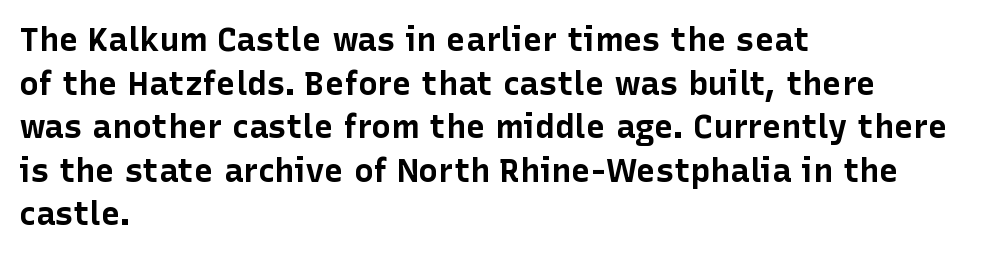
{"serif": "no", "italic": "no", "bold": "yes", "weight": "bold", "width": "normal", "stroke_contrast": "low", "x_height": "medium", "monospaced": "no", "underline": "no", "align": "left", "line_spacing": "normal", "line_spacing_ratio": 1.32, "letter_spacing": "normal", "letter_spacing_em": 0.0, "glyph_px": 33}
